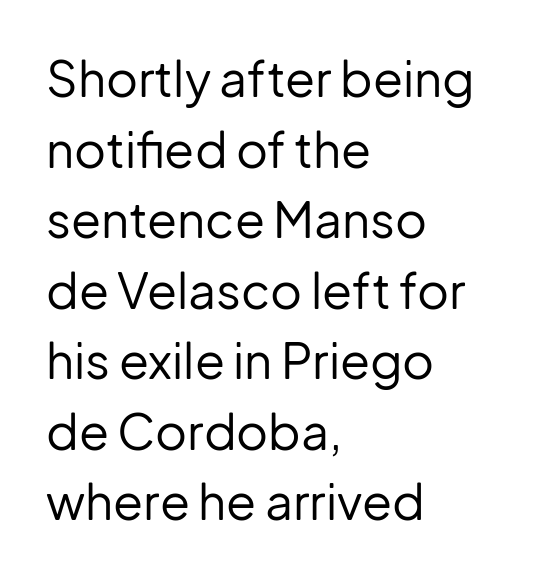
Q: Is the text bold? A: No.
Q: Is the text italic (slanted)? A: No, it is upright.
Q: Is the typeface a serif or a sans-serif typeface? A: Sans-serif.
Q: Is the text underlined? A: No.
Q: How is the paragraph aligned? A: Left-aligned.
Q: Is the spacing between letters normal or unusually wide? A: Normal.
Q: Is the spacing between lines tight, normal or loose? A: Normal.
Q: Width (condensed, normal, or wide)? A: Normal.
Q: Stroke contrast? A: Low.
Q: x-height? A: Medium.
Q: Monospaced? A: No.
